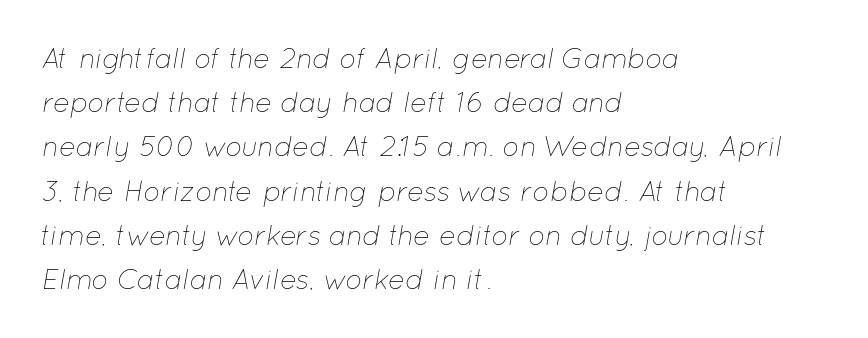
Leading: standard. These lines keep a tight, regular rhythm from letter to letter. You could not count columns in this text — the font is proportionally spaced. Emphasis-style slanted type is in use.
